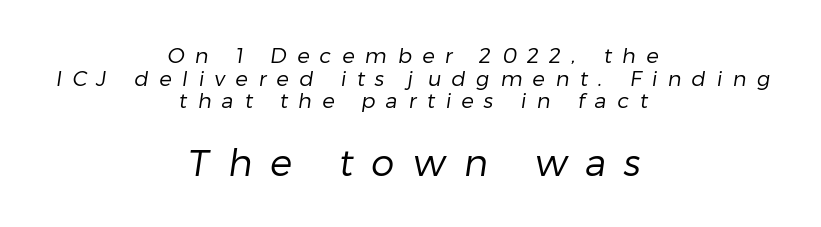
Q: Is the text bold? A: No.
Q: Is the typeface a serif or a sans-serif typeface? A: Sans-serif.
Q: Is the text underlined? A: No.
Q: How is the paragraph aligned? A: Centered.
Q: Is the spacing between letters normal or unusually wide? A: Unusually wide.
Q: Is the spacing between lines tight, normal or loose? A: Tight.
Q: Which block of text is set in a larger size, the first (top) or the second (bottom)? A: The second (bottom) one.
Q: Width (condensed, normal, or wide)? A: Normal.
Q: Stroke contrast? A: Low.
Q: x-height? A: Medium.
Q: Monospaced? A: No.
